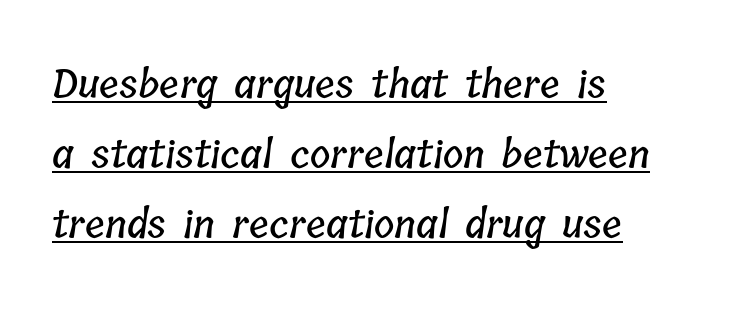
Q: Is the text underlined? A: Yes.
Q: How is the paragraph aligned? A: Left-aligned.
Q: Is the spacing between letters normal or unusually wide? A: Normal.
Q: Width (condensed, normal, or wide)? A: Condensed.
Q: Stroke contrast? A: Low.
Q: x-height? A: Medium.
Q: Monospaced? A: No.
